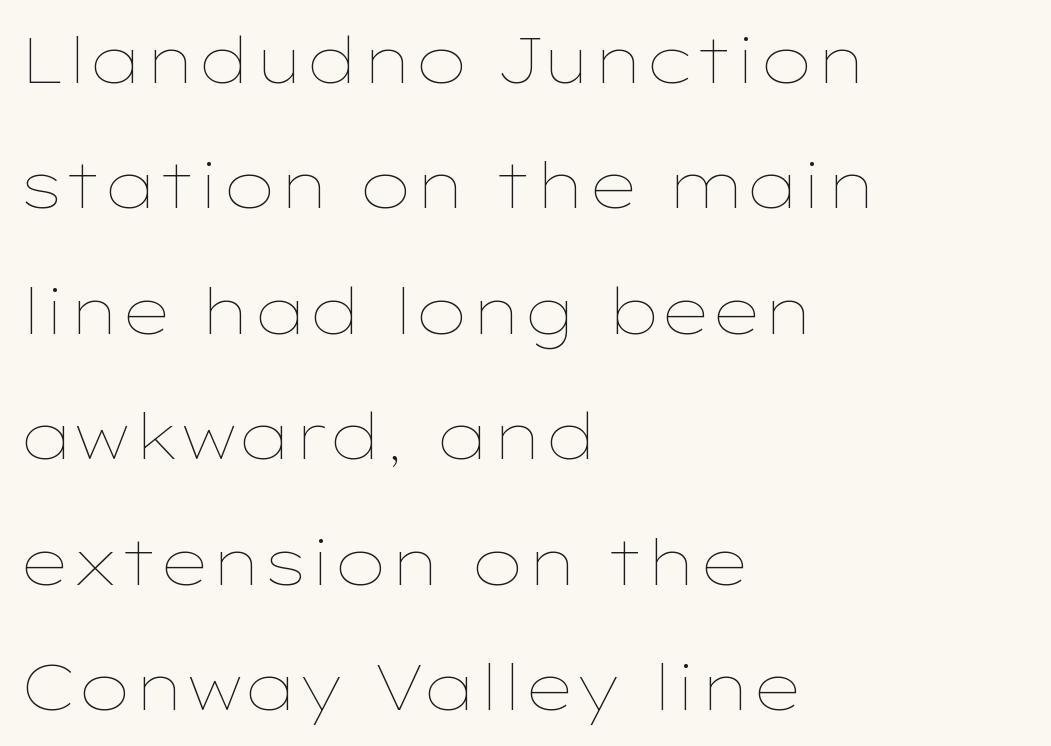
{"italic": "no", "bold": "no", "weight": "thin", "width": "wide", "stroke_contrast": "low", "x_height": "medium", "monospaced": "no", "underline": "no", "align": "left", "line_spacing": "loose", "line_spacing_ratio": 1.96, "letter_spacing": "normal", "letter_spacing_em": 0.0, "glyph_px": 64}
